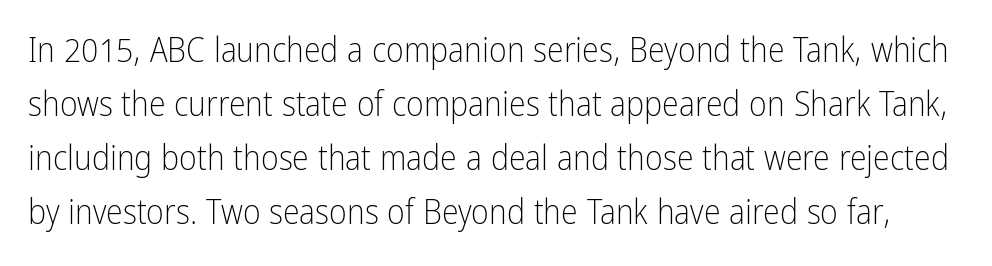
{"serif": "no", "italic": "no", "bold": "no", "weight": "light", "width": "condensed", "stroke_contrast": "low", "x_height": "medium", "monospaced": "no", "underline": "no", "line_spacing": "normal", "line_spacing_ratio": 1.59, "letter_spacing": "normal", "letter_spacing_em": 0.0, "glyph_px": 34}
